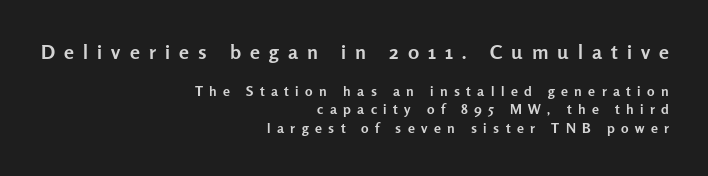
Compare the two chunks: the upper has the greater cap height. Horizontal bands of white between lines are of average thickness. Does the lettering tilt? It doesn't — this is upright. The strip under each line holds only bare page. The ragged edge is on the left, which tells us the setting is flush right. The typesetting leans heavy: a genuine bold.
